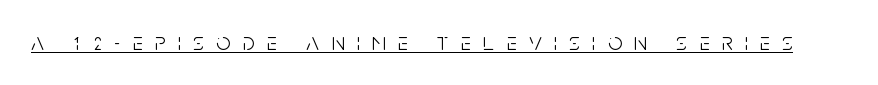
Q: Is the text bold? A: No.
Q: Is the text italic (slanted)? A: No, it is upright.
Q: Is the text underlined? A: Yes.
Q: Is the spacing between letters normal or unusually wide? A: Unusually wide.
